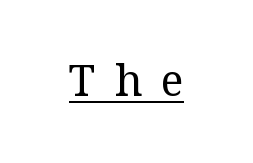
{"serif": "yes", "italic": "no", "bold": "no", "weight": "regular", "width": "normal", "stroke_contrast": "medium", "x_height": "medium", "monospaced": "no", "underline": "yes", "letter_spacing": "wide", "letter_spacing_em": 0.44, "glyph_px": 43}
